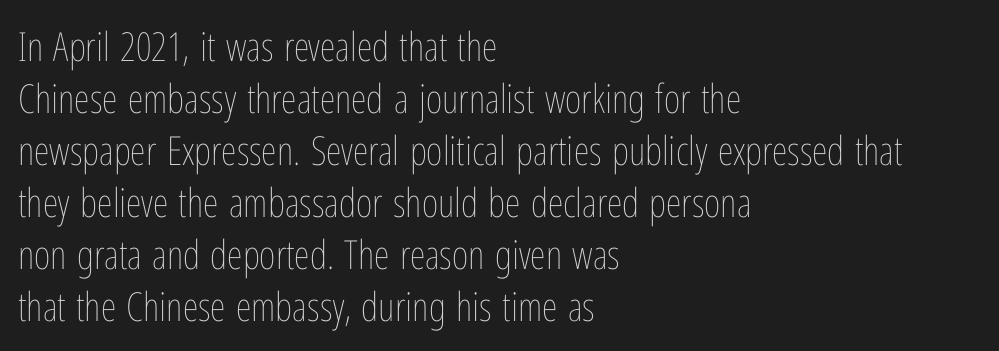
Ordinary non-slanted type is in use. Compared with a typical body face, this is equally light or lighter still. Vertically, the passage feels balanced, rows spaced as you'd expect. Here the designer chose a conventional face with non-uniform glyph widths. Check the space under the baseline: it is left empty. Caption: multi-line text, flush left, ragged right.
